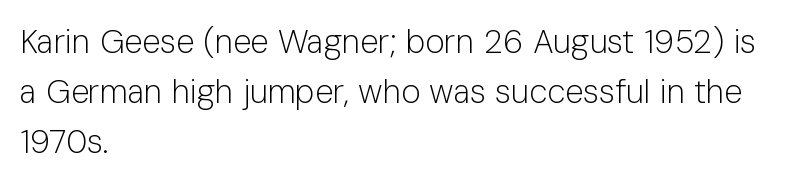
Underlining? Definitely not there. Spacing verdict: proportional, widths tailored to each character. Posture: vertical. Does the type have serifs? No, each stem ends abruptly.
